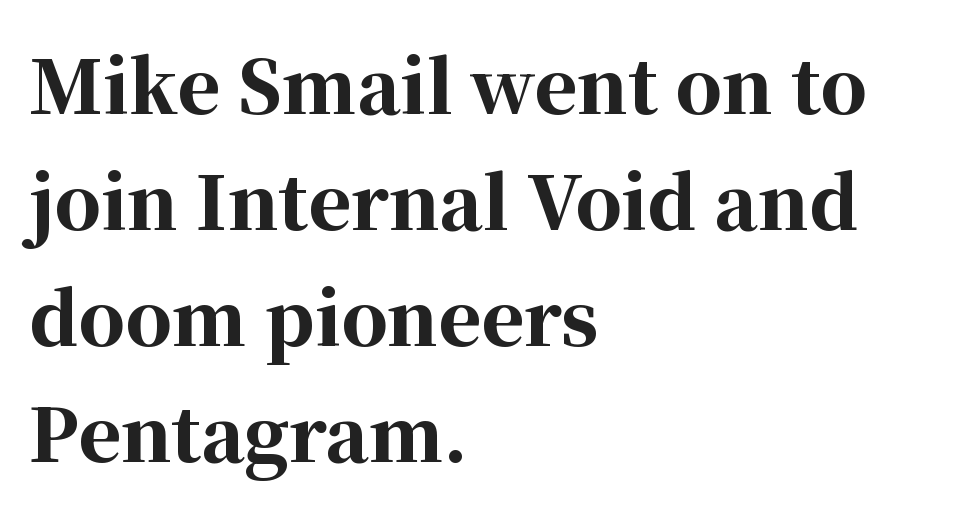
{"serif": "yes", "italic": "no", "bold": "yes", "weight": "bold", "width": "normal", "stroke_contrast": "high", "x_height": "medium", "monospaced": "no", "underline": "no", "align": "left", "line_spacing": "normal", "line_spacing_ratio": 1.59, "letter_spacing": "normal", "letter_spacing_em": 0.0, "glyph_px": 73}
